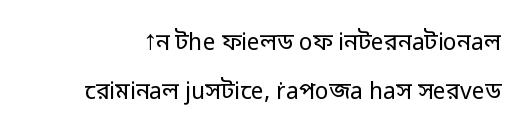
The image shows 23 px text type, upright; set loose line spacing (2.14x), normal letter spacing, not underlined.
